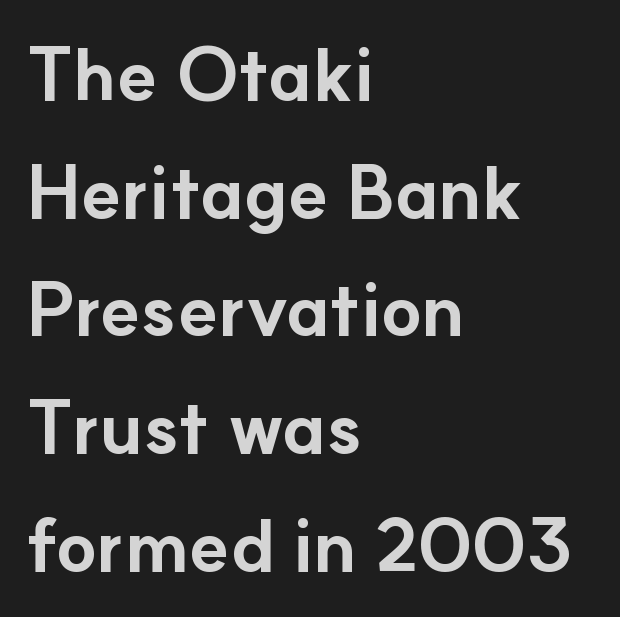
The image shows 74 px bold sans-serif type, upright; set left-aligned, normal line spacing (1.59x), normal letter spacing, not underlined; low stroke contrast and a small x-height.
